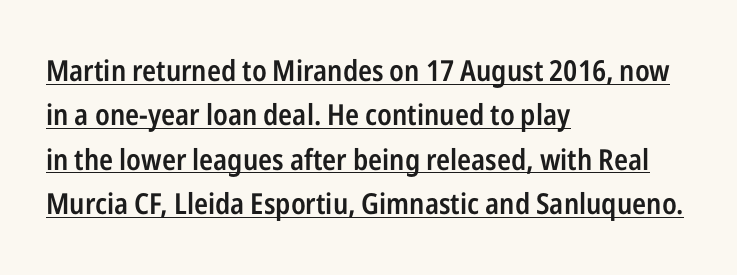
{"serif": "no", "italic": "no", "bold": "semi", "weight": "semibold", "width": "condensed", "stroke_contrast": "low", "x_height": "medium", "monospaced": "no", "underline": "yes", "align": "left", "line_spacing": "normal", "line_spacing_ratio": 1.53, "letter_spacing": "normal", "letter_spacing_em": 0.0, "glyph_px": 29}
